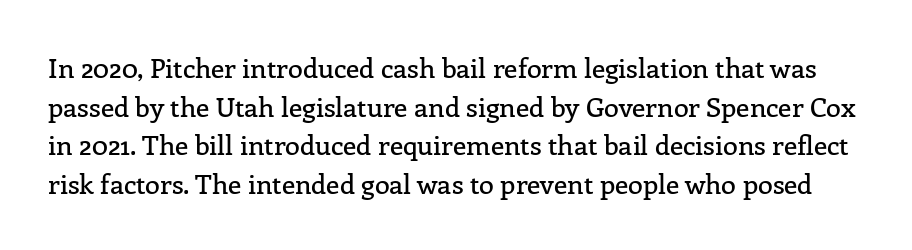
Q: Is the text italic (slanted)? A: No, it is upright.
Q: Is the text underlined? A: No.
Q: Is the spacing between letters normal or unusually wide? A: Normal.
Q: Is the spacing between lines tight, normal or loose? A: Normal.
